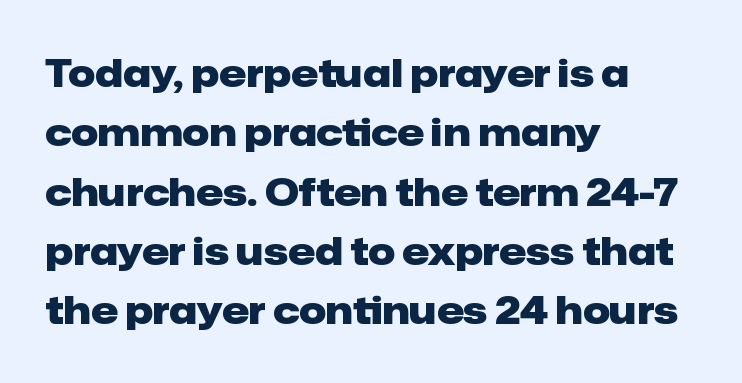
Q: Is the text bold? A: Yes.
Q: Is the text italic (slanted)? A: No, it is upright.
Q: Is the typeface a serif or a sans-serif typeface? A: Sans-serif.
Q: Is the text underlined? A: No.
Q: How is the paragraph aligned? A: Left-aligned.
Q: Is the spacing between letters normal or unusually wide? A: Normal.
Q: Is the spacing between lines tight, normal or loose? A: Normal.
Q: Width (condensed, normal, or wide)? A: Normal.
Q: Stroke contrast? A: Low.
Q: x-height? A: Medium.
Q: Monospaced? A: No.
